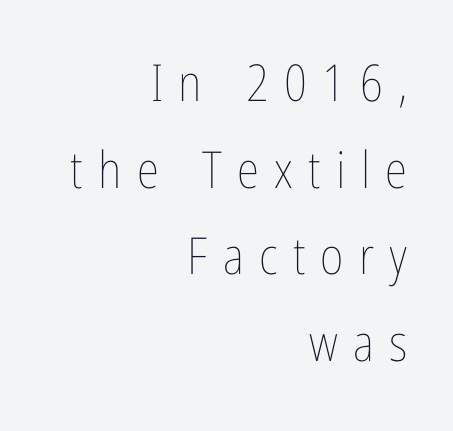
Q: Is the text bold? A: No.
Q: Is the text italic (slanted)? A: No, it is upright.
Q: Is the text underlined? A: No.
Q: How is the paragraph aligned? A: Right-aligned.
Q: Is the spacing between letters normal or unusually wide? A: Unusually wide.
Q: Is the spacing between lines tight, normal or loose? A: Normal.
Q: Width (condensed, normal, or wide)? A: Condensed.
Q: Stroke contrast? A: Low.
Q: x-height? A: Medium.
Q: Monospaced? A: No.
